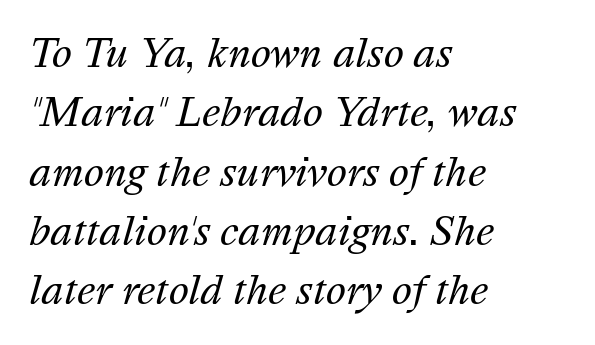
Typeset ragged right — the left edge is the straight one. Quick note: italic. This sample has the flowing, uneven cadence of proportional lettering. Letters rest on an invisible, unmarked baseline. Is the type heavy? It reads as light-to-regular instead.
